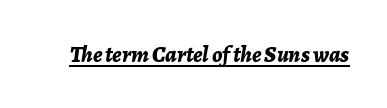
Q: Is the text bold? A: Yes.
Q: Is the text italic (slanted)? A: Yes, it leans right by about 7 degrees.
Q: Is the text underlined? A: Yes.
Q: Is the spacing between letters normal or unusually wide? A: Normal.
